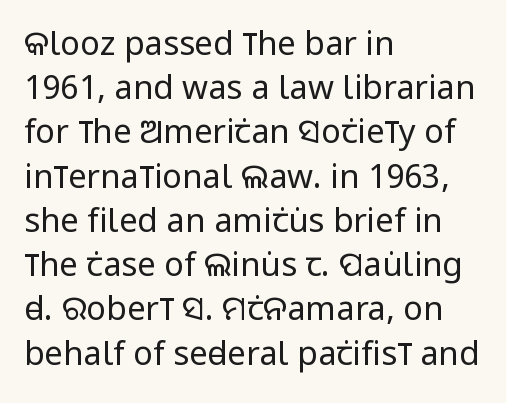
{"serif": "no", "italic": "no", "bold": "no", "weight": "regular", "width": "condensed", "stroke_contrast": "low", "x_height": "large", "monospaced": "no", "underline": "no", "align": "left", "line_spacing": "normal", "line_spacing_ratio": 1.34, "letter_spacing": "normal", "letter_spacing_em": 0.0, "glyph_px": 33}
